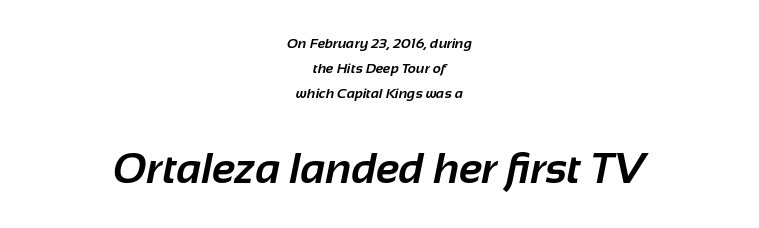
Q: Is the text bold? A: Yes.
Q: Is the typeface a serif or a sans-serif typeface? A: Sans-serif.
Q: Is the text underlined? A: No.
Q: How is the paragraph aligned? A: Centered.
Q: Is the spacing between letters normal or unusually wide? A: Normal.
Q: Which block of text is set in a larger size, the first (top) or the second (bottom)? A: The second (bottom) one.
Q: Width (condensed, normal, or wide)? A: Normal.
Q: Stroke contrast? A: Low.
Q: x-height? A: Medium.
Q: Monospaced? A: No.
